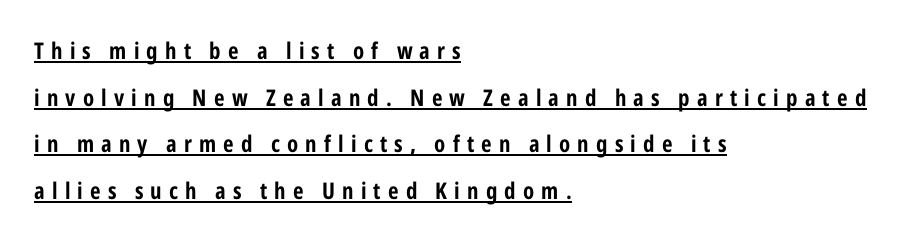
Every stem runs plumb, perpendicular to the baseline. Weight: bold. Underlining? Definitely there. Tracking value appears strongly positive — letters spread wide. One glance says open: line gaps are wider than usual.
